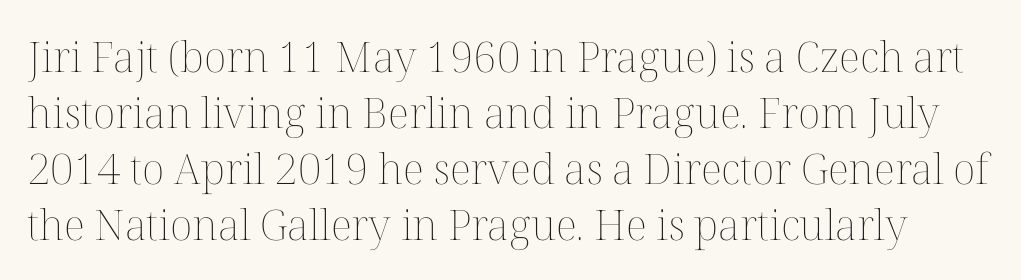
Normally led — the rows are evenly, conventionally spaced. Check the space under the baseline: it is left empty. Spacing verdict: proportional, widths tailored to each character. Is the type heavy? It reads as light-to-regular instead. You could call the tracking neutral — neither tight nor loose.
